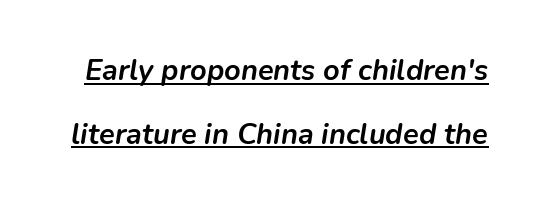
Letter spacing: default. A baseline rule has been typeset under these characters. Its strokes are broad and dark, the hallmark of bold type. Varying glyph widths throughout — classic text-font behaviour. There's an unmistakable incline to the writing here. Summary of vertical rhythm: relaxed, with wide interline spacing.
